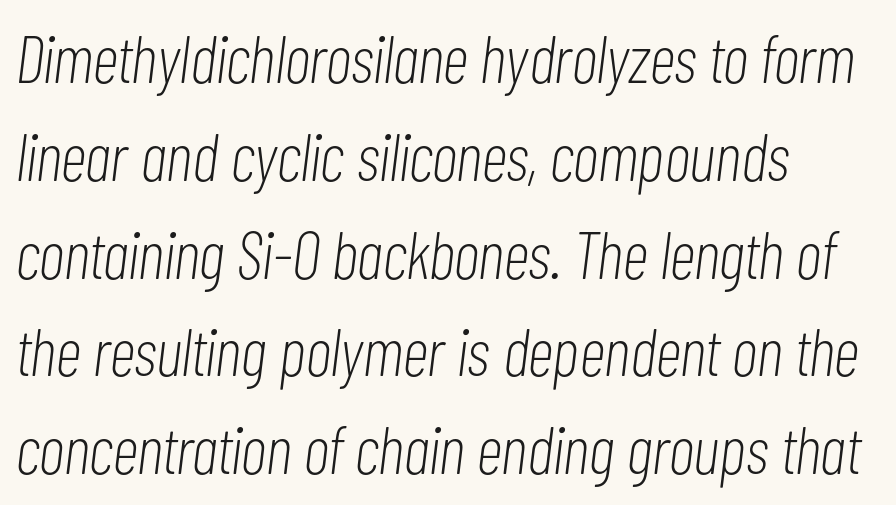
Emphasis-style slanted type is in use. The passage is arranged the way most books set body copy — flush left. Each row of text sits above clean, open space. Here the designer chose a conventional face with non-uniform glyph widths.
